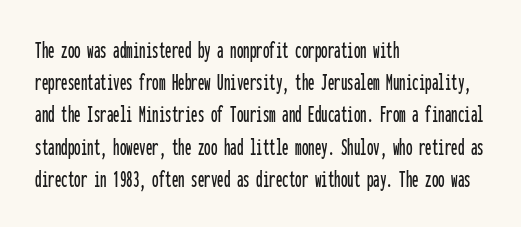
You could call the tracking neutral — neither tight nor loose. Posture: upright roman. Which margin do the lines hug? The left one — the right edge is uneven. Decoration check: the copy has no underline.
